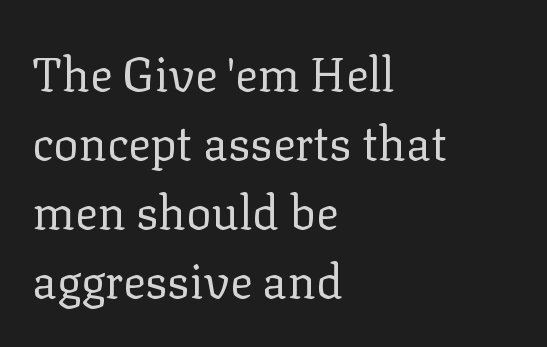
{"serif": "yes", "italic": "no", "bold": "no", "weight": "regular", "width": "normal", "stroke_contrast": "low", "x_height": "medium", "monospaced": "no", "underline": "no", "align": "left", "line_spacing": "normal", "line_spacing_ratio": 1.47, "letter_spacing": "normal", "letter_spacing_em": 0.0, "glyph_px": 47}
